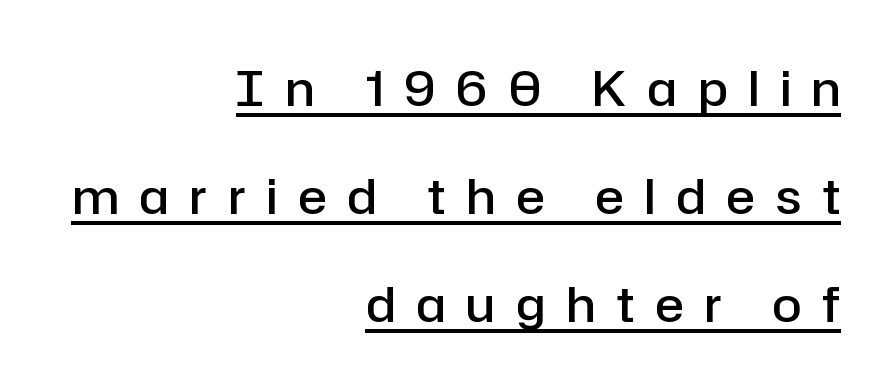
{"serif": "no", "italic": "no", "bold": "semi", "weight": "semibold", "width": "normal", "stroke_contrast": "low", "x_height": "medium", "monospaced": "no", "underline": "yes", "align": "right", "line_spacing": "loose", "line_spacing_ratio": 2.25, "letter_spacing": "wide", "letter_spacing_em": 0.44, "glyph_px": 48}
